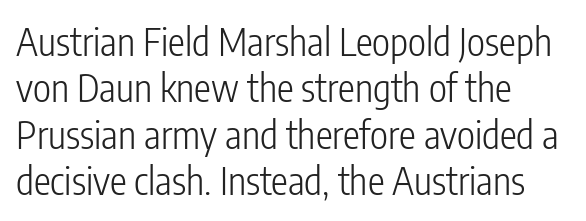
{"serif": "no", "italic": "no", "bold": "no", "weight": "light", "width": "condensed", "stroke_contrast": "low", "x_height": "medium", "monospaced": "no", "underline": "no", "align": "left", "line_spacing_ratio": 1.22, "letter_spacing": "normal", "letter_spacing_em": 0.0, "glyph_px": 38}
